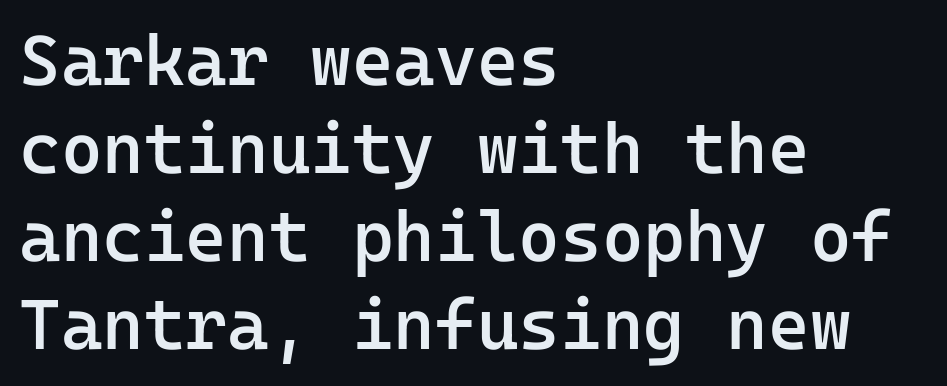
The typography opts for an upright posture over an oblique one. Words appear dense and cohesive because spacing is normal. Has an underline been added? It has not. I'd call this a sans setting — the letters go barefoot.
